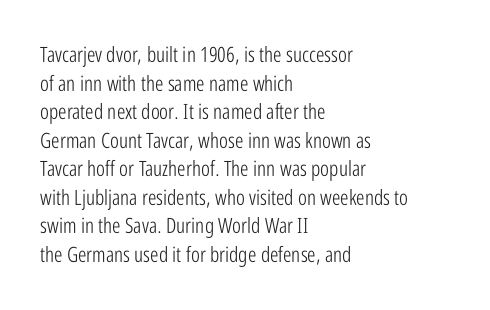
Q: Is the text bold? A: No.
Q: Is the text italic (slanted)? A: No, it is upright.
Q: Is the text underlined? A: No.
Q: How is the paragraph aligned? A: Left-aligned.
Q: Is the spacing between letters normal or unusually wide? A: Normal.
Q: Is the spacing between lines tight, normal or loose? A: Normal.
